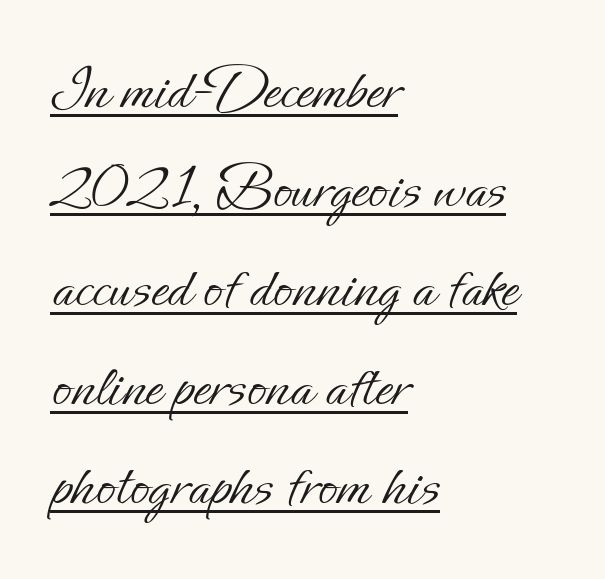
The image shows 63 px light type; set left-aligned, normal line spacing (1.57x), normal letter spacing, underlined; low stroke contrast and a small x-height.
